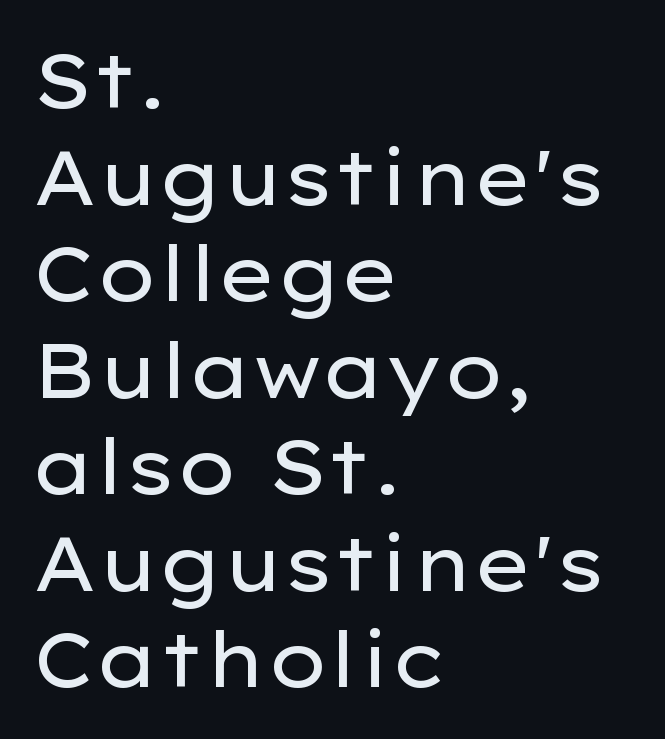
{"serif": "no", "italic": "no", "bold": "no", "weight": "regular", "width": "wide", "stroke_contrast": "low", "x_height": "medium", "monospaced": "no", "underline": "no", "align": "left", "line_spacing": "normal", "line_spacing_ratio": 1.27, "letter_spacing": "normal", "letter_spacing_em": 0.0, "glyph_px": 76}
